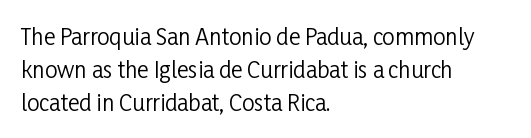
Descender tails drop into unmarked territory. Vertically, the passage feels balanced, rows spaced as you'd expect. The typesetter chose a ragged-right arrangement here. The typography opts for an upright posture over an oblique one. The rendering keeps characters at their native spacing. Stroke mass is kept to a normal reading level or below.
